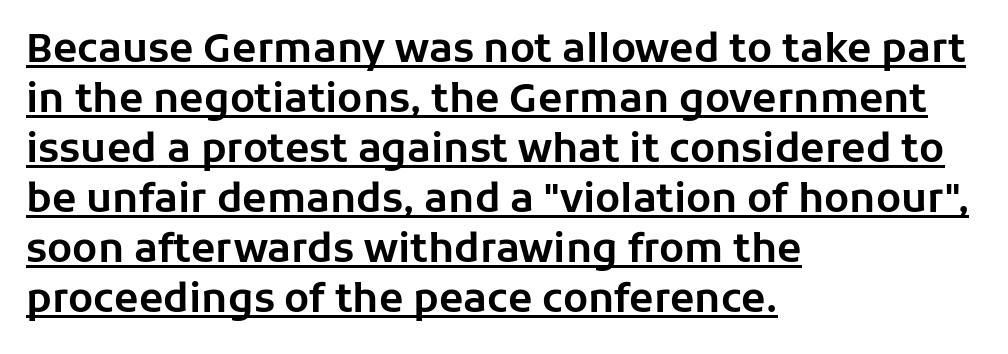
You could not count columns in this text — the font is proportionally spaced. The passage shown has conventional tracking throughout. The face used here appears with an underline applied. Does the leading feel generous? No, just average. This is sans-serif lettering, the kind often seen on screens and signage. The rendering anchors every line to the left-hand side.
